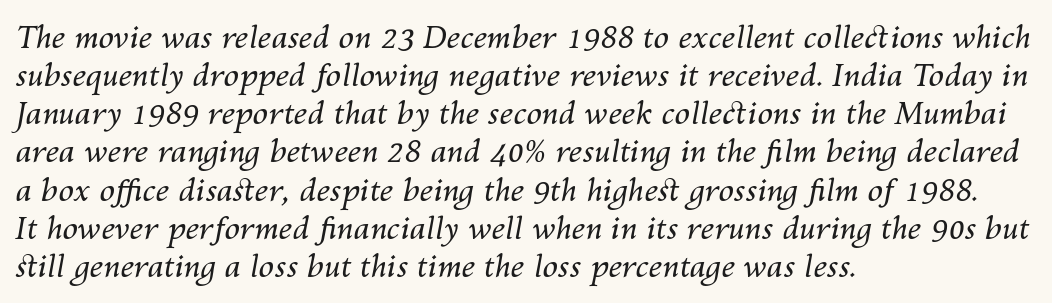
Caption: standard tracking, unaltered. On a weight scale, this lands at 450 or below. It's the slanting kind of type. A student would call this left alignment; a typographer would say flush left, rag right.
